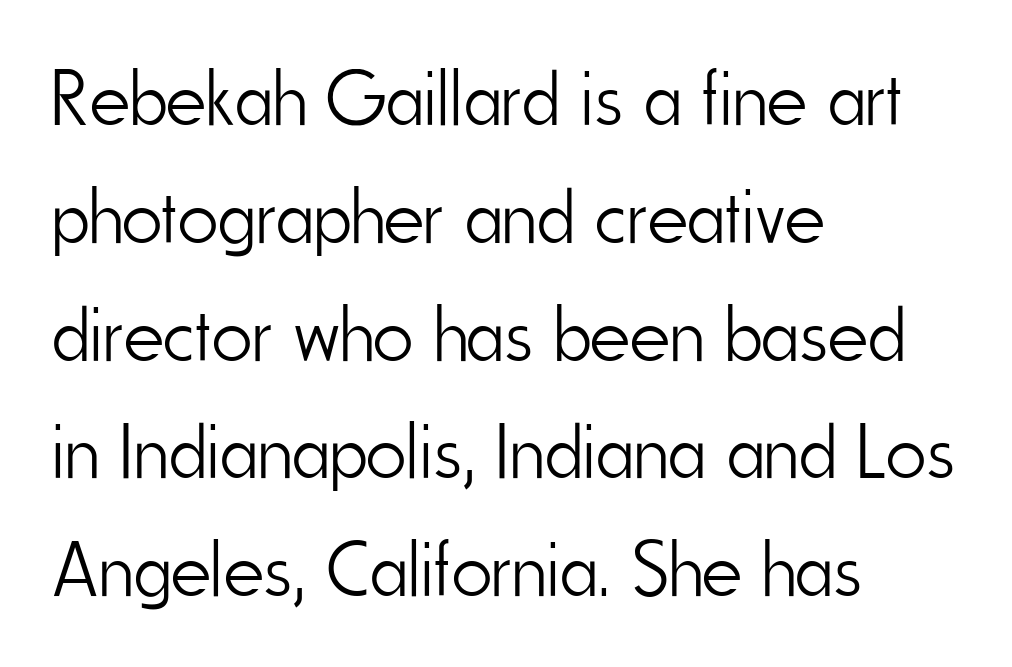
Q: Is the text bold? A: No.
Q: Is the text italic (slanted)? A: No, it is upright.
Q: Is the typeface a serif or a sans-serif typeface? A: Sans-serif.
Q: Is the text underlined? A: No.
Q: How is the paragraph aligned? A: Left-aligned.
Q: Is the spacing between letters normal or unusually wide? A: Normal.
Q: Is the spacing between lines tight, normal or loose? A: Normal.
Q: Width (condensed, normal, or wide)? A: Condensed.
Q: Stroke contrast? A: Low.
Q: x-height? A: Small.
Q: Monospaced? A: No.
